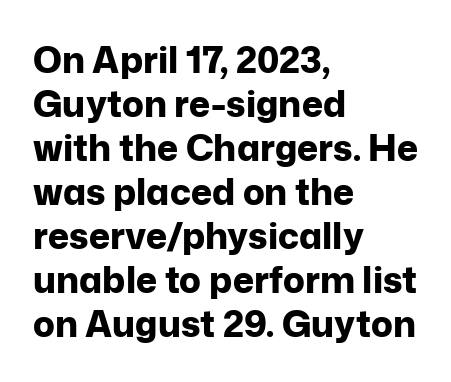
Q: Is the text bold? A: Yes.
Q: Is the text italic (slanted)? A: No, it is upright.
Q: Is the typeface a serif or a sans-serif typeface? A: Sans-serif.
Q: Is the text underlined? A: No.
Q: How is the paragraph aligned? A: Left-aligned.
Q: Is the spacing between letters normal or unusually wide? A: Normal.
Q: Width (condensed, normal, or wide)? A: Normal.
Q: Stroke contrast? A: Low.
Q: x-height? A: Medium.
Q: Monospaced? A: No.
